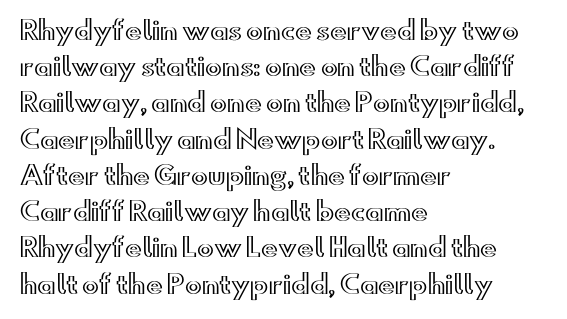
This sample keeps an unexceptional amount of space between lines. Characters follow at the spacing the type designer built in. Leftover space on each line is placed entirely after the last word. Nobody drew a line under any word here. The font's upright variant was chosen for this text.
